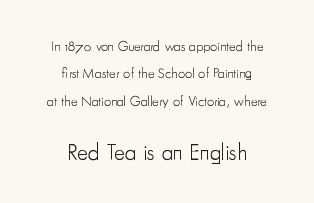
Characters follow at the spacing the type designer built in. Reading down the column, the eye jumps a long way to each next line. Larger block? The one below; the one above is distinctly smaller. No extra ink here — the face is not bold.
